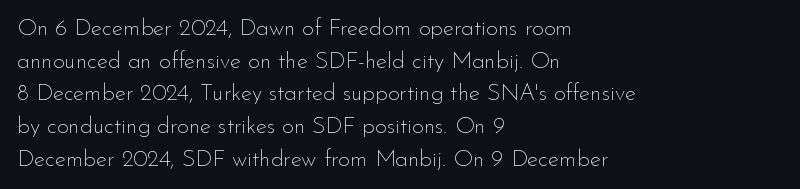
{"italic": "no", "bold": "no", "underline": "no", "align": "left", "line_spacing": "normal", "line_spacing_ratio": 1.42, "letter_spacing": "normal", "letter_spacing_em": 0.0, "glyph_px": 23}
